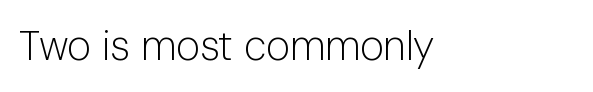
Q: Is the text bold? A: No.
Q: Is the text italic (slanted)? A: No, it is upright.
Q: Is the typeface a serif or a sans-serif typeface? A: Sans-serif.
Q: Is the text underlined? A: No.
Q: How is the paragraph aligned? A: Left-aligned.
Q: Is the spacing between letters normal or unusually wide? A: Normal.
Q: Width (condensed, normal, or wide)? A: Normal.
Q: Stroke contrast? A: Low.
Q: x-height? A: Medium.
Q: Monospaced? A: No.
